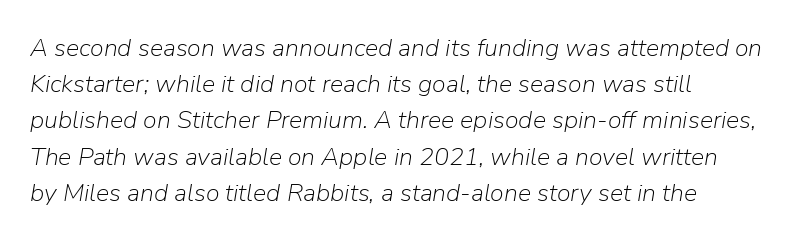
The image shows 25 px text type, italic (leaning right); set left-aligned, normal line spacing (1.45x), normal letter spacing, not underlined.
